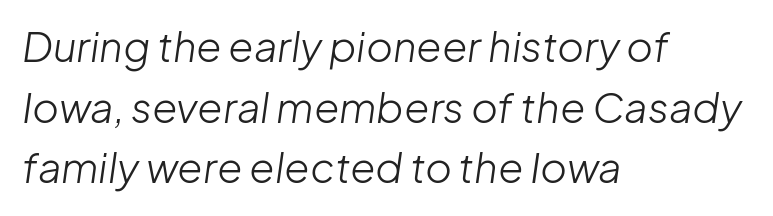
Q: Is the text bold? A: No.
Q: Is the text italic (slanted)? A: Yes, it leans right by about 8 degrees.
Q: Is the text underlined? A: No.
Q: How is the paragraph aligned? A: Left-aligned.
Q: Is the spacing between letters normal or unusually wide? A: Normal.
Q: Is the spacing between lines tight, normal or loose? A: Normal.
Q: Width (condensed, normal, or wide)? A: Normal.
Q: Stroke contrast? A: Low.
Q: x-height? A: Medium.
Q: Monospaced? A: No.
